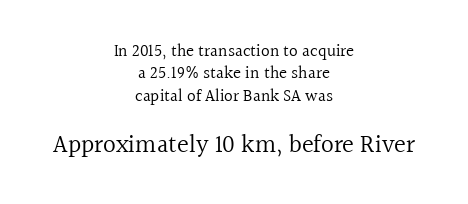
Q: Is the text bold? A: No.
Q: Is the text italic (slanted)? A: No, it is upright.
Q: Is the text underlined? A: No.
Q: How is the paragraph aligned? A: Centered.
Q: Is the spacing between letters normal or unusually wide? A: Normal.
Q: Is the spacing between lines tight, normal or loose? A: Normal.
Q: Which block of text is set in a larger size, the first (top) or the second (bottom)? A: The second (bottom) one.
